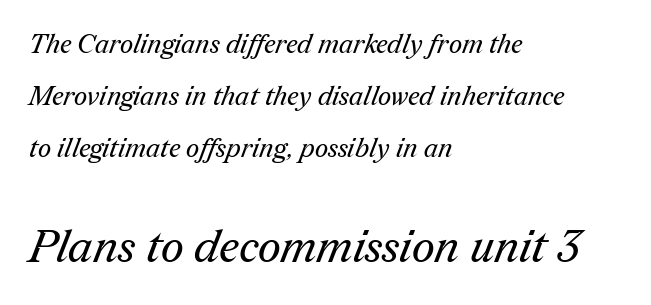
Q: Is the text bold? A: No.
Q: Is the typeface a serif or a sans-serif typeface? A: Serif.
Q: Is the text underlined? A: No.
Q: How is the paragraph aligned? A: Left-aligned.
Q: Is the spacing between letters normal or unusually wide? A: Normal.
Q: Is the spacing between lines tight, normal or loose? A: Loose.
Q: Which block of text is set in a larger size, the first (top) or the second (bottom)? A: The second (bottom) one.
Q: Width (condensed, normal, or wide)? A: Normal.
Q: Stroke contrast? A: Medium.
Q: x-height? A: Medium.
Q: Monospaced? A: No.
